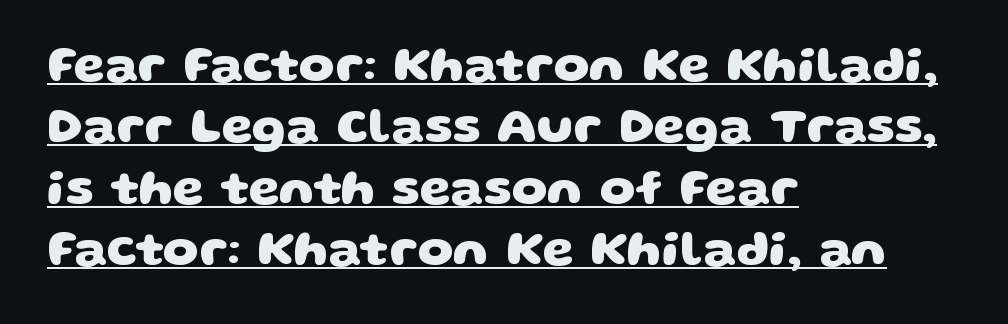
The image shows 50 px heavy, wide sans-serif type; set left-aligned, line spacing 1.23x, normal letter spacing, underlined; low stroke contrast and a large x-height.
